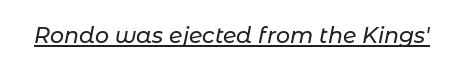
An italicized treatment has been applied to the whole sample. In designer terms, the underline attribute is active on this setting. This sample uses plain, unmodified letter spacing.
